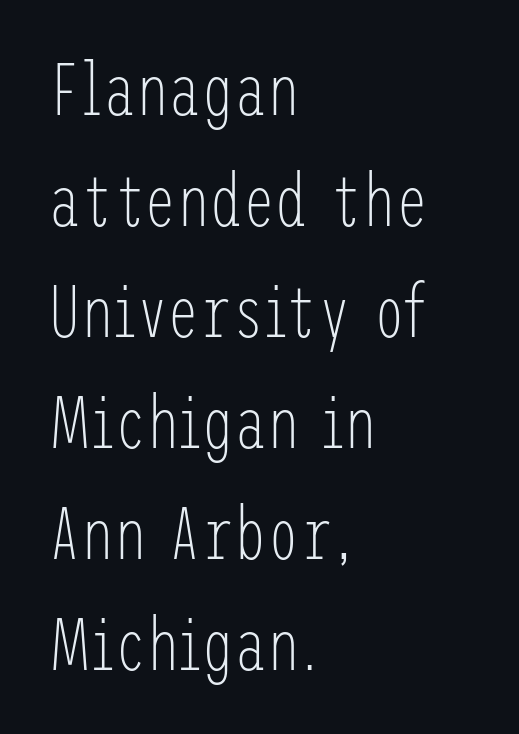
Q: Is the text bold? A: No.
Q: Is the text italic (slanted)? A: No, it is upright.
Q: Is the typeface a serif or a sans-serif typeface? A: Sans-serif.
Q: Is the text underlined? A: No.
Q: How is the paragraph aligned? A: Left-aligned.
Q: Is the spacing between letters normal or unusually wide? A: Normal.
Q: Is the spacing between lines tight, normal or loose? A: Normal.
Q: Width (condensed, normal, or wide)? A: Condensed.
Q: Stroke contrast? A: Low.
Q: x-height? A: Medium.
